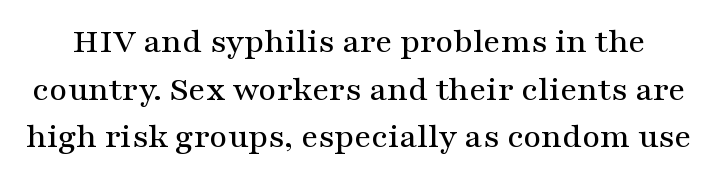
Q: Is the text italic (slanted)? A: No, it is upright.
Q: Is the typeface a serif or a sans-serif typeface? A: Serif.
Q: Is the text underlined? A: No.
Q: Is the spacing between letters normal or unusually wide? A: Normal.
Q: Is the spacing between lines tight, normal or loose? A: Normal.
Q: Width (condensed, normal, or wide)? A: Wide.
Q: Stroke contrast? A: Medium.
Q: x-height? A: Medium.
Q: Monospaced? A: No.
